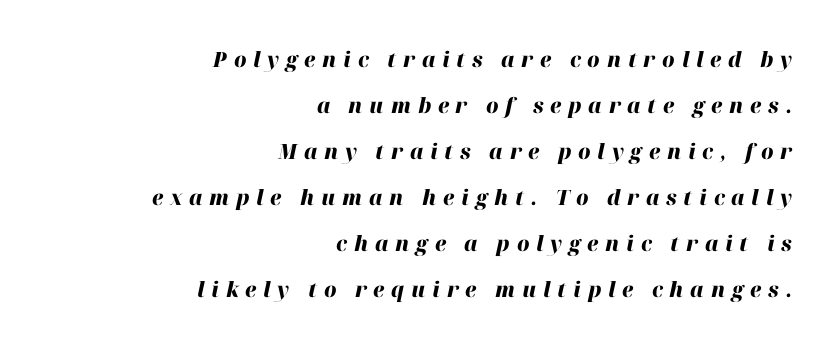
The image shows 21 px bold type, italic (leaning right); set right-aligned, loose line spacing (2.19x), unusually wide letter spacing (+0.32 em), not underlined.
